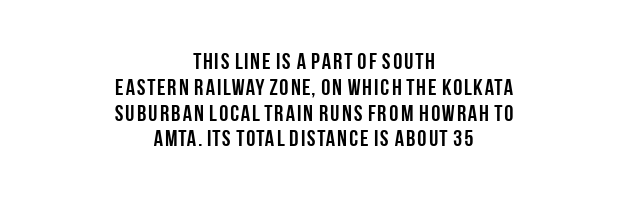
{"italic": "no", "bold": "yes", "underline": "no", "align": "center", "line_spacing": "tight", "line_spacing_ratio": 1.12, "letter_spacing": "normal", "letter_spacing_em": 0.0, "glyph_px": 23}
